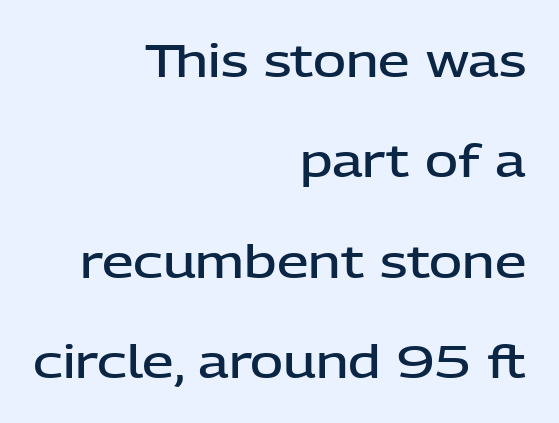
Q: Is the text bold? A: Semi-bold.
Q: Is the text italic (slanted)? A: No, it is upright.
Q: Is the typeface a serif or a sans-serif typeface? A: Sans-serif.
Q: Is the text underlined? A: No.
Q: How is the paragraph aligned? A: Right-aligned.
Q: Is the spacing between letters normal or unusually wide? A: Normal.
Q: Is the spacing between lines tight, normal or loose? A: Loose.
Q: Width (condensed, normal, or wide)? A: Normal.
Q: Stroke contrast? A: Low.
Q: x-height? A: Medium.
Q: Monospaced? A: No.
